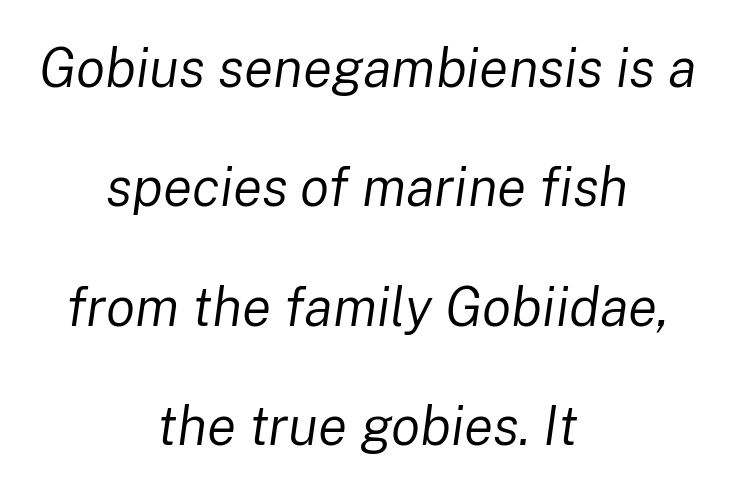
Q: Is the text bold? A: No.
Q: Is the text italic (slanted)? A: Yes, it leans right by about 8 degrees.
Q: Is the text underlined? A: No.
Q: How is the paragraph aligned? A: Centered.
Q: Is the spacing between letters normal or unusually wide? A: Normal.
Q: Is the spacing between lines tight, normal or loose? A: Loose.
Q: Width (condensed, normal, or wide)? A: Normal.
Q: Stroke contrast? A: Low.
Q: x-height? A: Medium.
Q: Monospaced? A: No.
